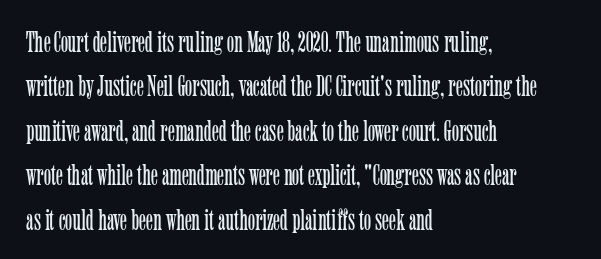
The image shows 30 px light, condensed serif type, upright; set left-aligned, normal line spacing (1.48x), normal letter spacing, not underlined; low stroke contrast and a medium x-height.
